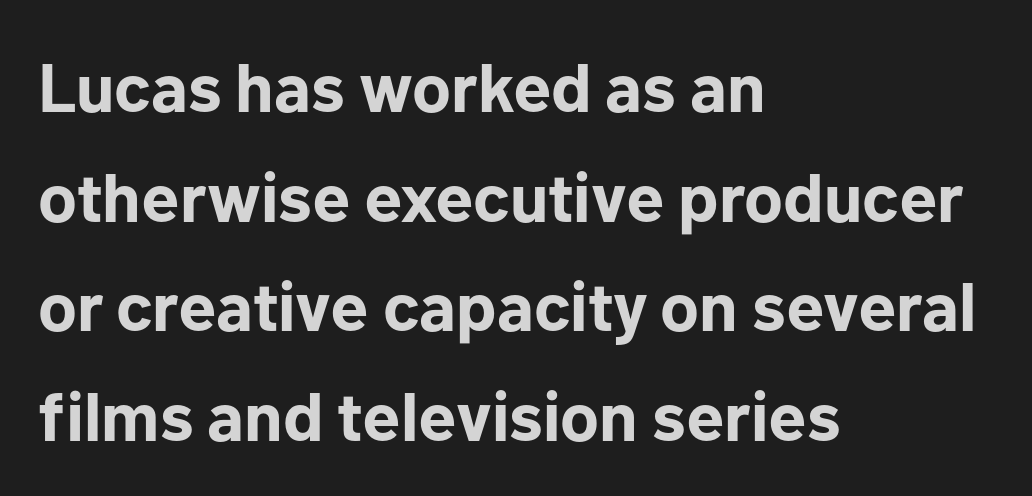
Q: Is the text bold? A: Yes.
Q: Is the text italic (slanted)? A: No, it is upright.
Q: Is the typeface a serif or a sans-serif typeface? A: Sans-serif.
Q: Is the text underlined? A: No.
Q: How is the paragraph aligned? A: Left-aligned.
Q: Is the spacing between letters normal or unusually wide? A: Normal.
Q: Is the spacing between lines tight, normal or loose? A: Normal.
Q: Width (condensed, normal, or wide)? A: Normal.
Q: Stroke contrast? A: Low.
Q: x-height? A: Medium.
Q: Monospaced? A: No.
